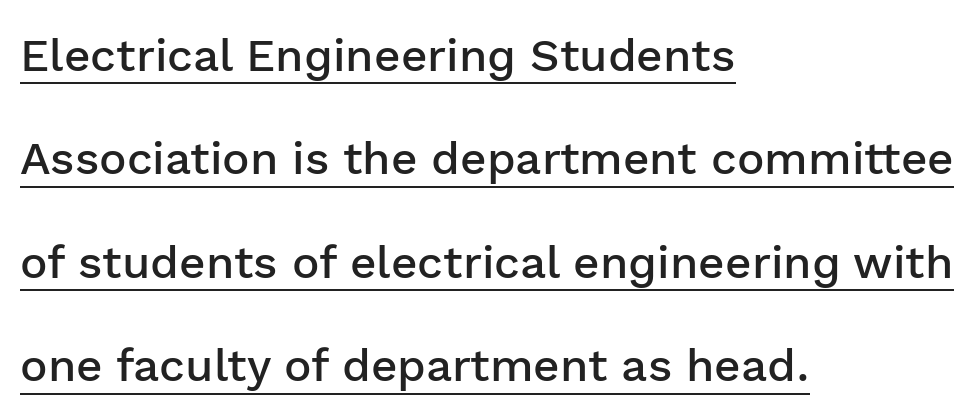
Q: Is the text bold? A: Semi-bold.
Q: Is the text italic (slanted)? A: No, it is upright.
Q: Is the typeface a serif or a sans-serif typeface? A: Sans-serif.
Q: Is the text underlined? A: Yes.
Q: How is the paragraph aligned? A: Left-aligned.
Q: Is the spacing between letters normal or unusually wide? A: Normal.
Q: Is the spacing between lines tight, normal or loose? A: Loose.
Q: Width (condensed, normal, or wide)? A: Normal.
Q: Stroke contrast? A: Low.
Q: x-height? A: Medium.
Q: Monospaced? A: No.
